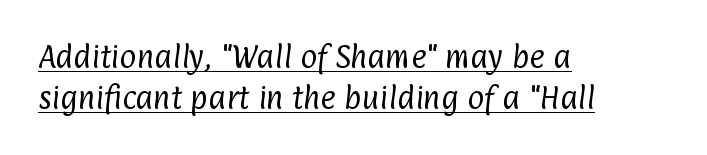
The image shows 26 px text type; set left-aligned, normal line spacing (1.57x), normal letter spacing, underlined.
